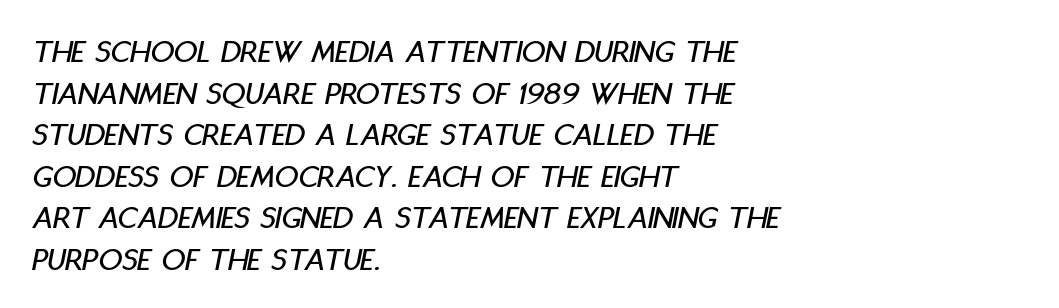
The image shows 33 px condensed type, italic (leaning right); set left-aligned, normal line spacing (1.26x), normal letter spacing, not underlined; low stroke contrast and a large x-height.
